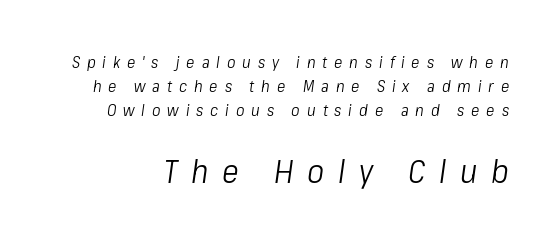
The image shows 32 px light, condensed type, italic (leaning right); set normal line spacing (1.5x), unusually wide letter spacing (+0.43 em), not underlined; the second (bottom) block is 2.0x larger; low stroke contrast and a medium x-height.
